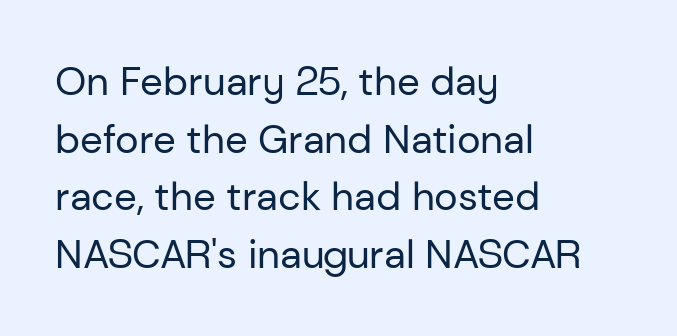
{"serif": "no", "italic": "no", "bold": "no", "weight": "regular", "width": "normal", "stroke_contrast": "low", "x_height": "medium", "monospaced": "no", "underline": "no", "align": "left", "line_spacing": "normal", "line_spacing_ratio": 1.44, "letter_spacing": "normal", "letter_spacing_em": 0.0, "glyph_px": 40}
